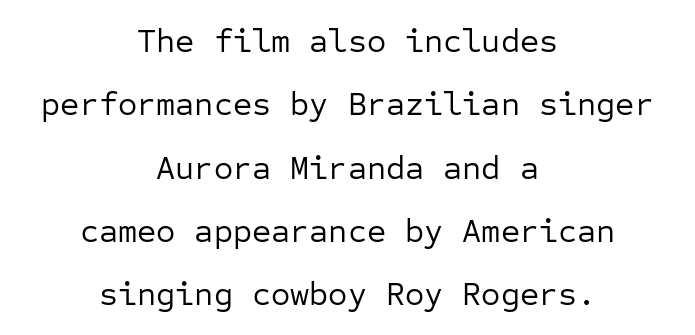
{"serif": "no", "italic": "no", "bold": "no", "weight": "regular", "width": "normal", "stroke_contrast": "low", "x_height": "medium", "monospaced": "yes", "underline": "no", "align": "center", "line_spacing": "loose", "line_spacing_ratio": 1.92, "letter_spacing": "normal", "letter_spacing_em": 0.0, "glyph_px": 33}
